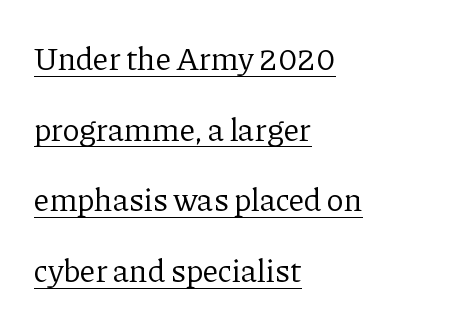
The image shows 32 px regular-weight serif type, upright; set left-aligned, loose line spacing (2.21x), normal letter spacing, underlined; low stroke contrast and a medium x-height.
